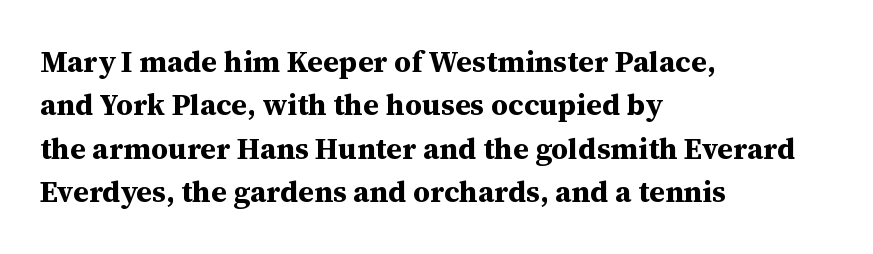
{"serif": "yes", "italic": "no", "bold": "yes", "weight": "bold", "width": "normal", "stroke_contrast": "medium", "x_height": "medium", "monospaced": "no", "underline": "no", "align": "left", "line_spacing": "normal", "line_spacing_ratio": 1.45, "letter_spacing": "normal", "letter_spacing_em": 0.0, "glyph_px": 30}
